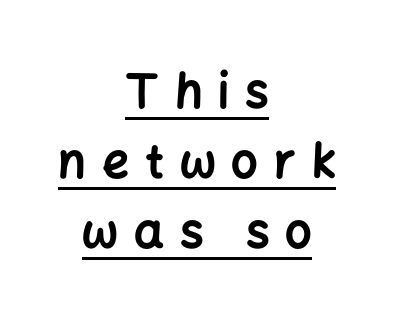
The image shows 47 px bold sans-serif type, upright; set centered, normal line spacing (1.49x), unusually wide letter spacing (+0.34 em), underlined; low stroke contrast and a medium x-height.
